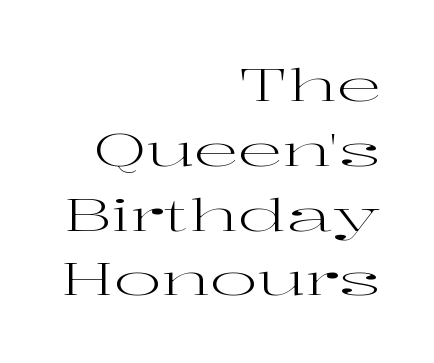
{"serif": "yes", "italic": "no", "bold": "no", "weight": "regular", "width": "wide", "stroke_contrast": "high", "x_height": "medium", "monospaced": "no", "underline": "no", "align": "right", "line_spacing": "normal", "line_spacing_ratio": 1.44, "letter_spacing": "normal", "letter_spacing_em": 0.0, "glyph_px": 45}
